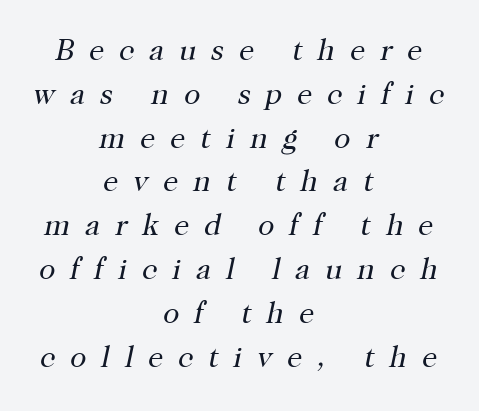
{"serif": "yes", "italic": "yes", "lean": "right", "slant_degrees": 12, "bold": "no", "weight": "regular", "width": "normal", "stroke_contrast": "high", "x_height": "medium", "monospaced": "no", "underline": "no", "align": "center", "line_spacing": "normal", "line_spacing_ratio": 1.46, "letter_spacing": "wide", "letter_spacing_em": 0.5, "glyph_px": 30}
